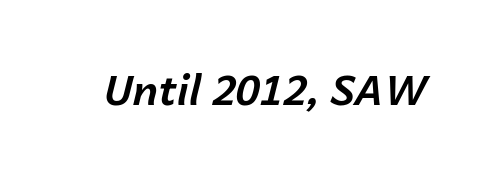
Q: Is the text bold? A: Yes.
Q: Is the text italic (slanted)? A: Yes, it leans right by about 14 degrees.
Q: Is the text underlined? A: No.
Q: Is the spacing between letters normal or unusually wide? A: Normal.
Q: Width (condensed, normal, or wide)? A: Normal.
Q: Stroke contrast? A: Low.
Q: x-height? A: Medium.
Q: Monospaced? A: No.
